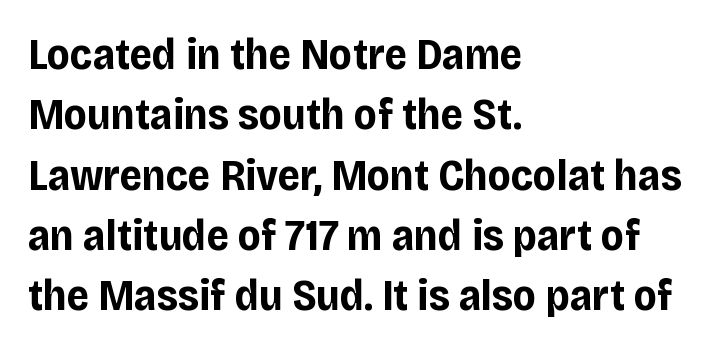
{"serif": "no", "italic": "no", "bold": "yes", "weight": "bold", "width": "normal", "stroke_contrast": "low", "x_height": "large", "monospaced": "no", "underline": "no", "align": "left", "line_spacing": "normal", "line_spacing_ratio": 1.37, "letter_spacing": "normal", "letter_spacing_em": 0.0, "glyph_px": 44}
